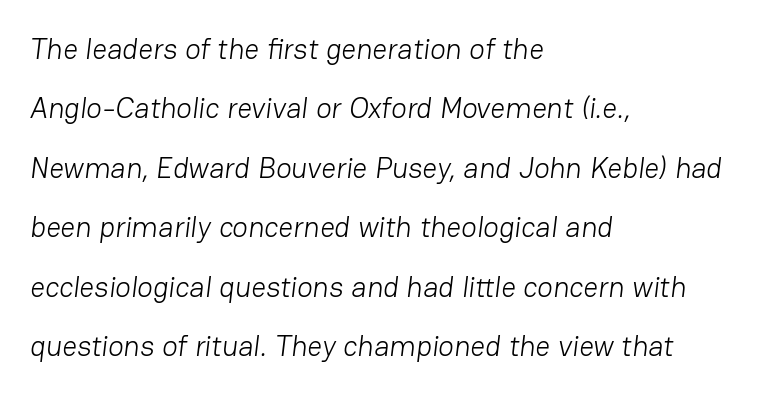
Q: Is the text bold? A: No.
Q: Is the typeface a serif or a sans-serif typeface? A: Sans-serif.
Q: Is the text underlined? A: No.
Q: How is the paragraph aligned? A: Left-aligned.
Q: Is the spacing between letters normal or unusually wide? A: Normal.
Q: Is the spacing between lines tight, normal or loose? A: Loose.
Q: Width (condensed, normal, or wide)? A: Normal.
Q: Stroke contrast? A: Low.
Q: x-height? A: Medium.
Q: Monospaced? A: No.
